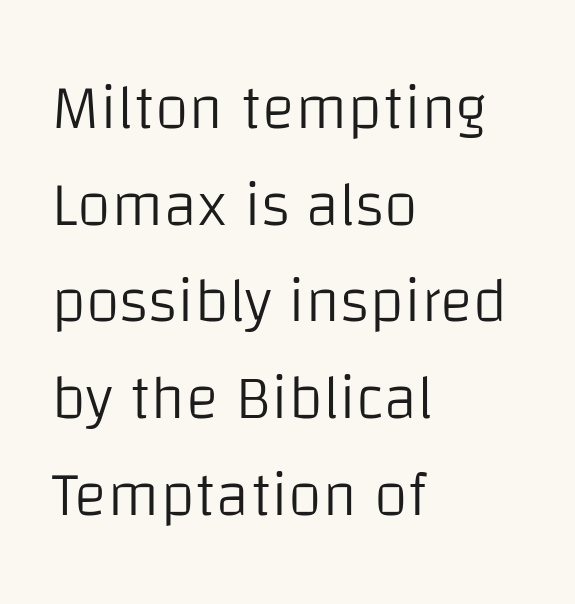
Q: Is the text bold? A: No.
Q: Is the text italic (slanted)? A: No, it is upright.
Q: Is the typeface a serif or a sans-serif typeface? A: Sans-serif.
Q: Is the text underlined? A: No.
Q: How is the paragraph aligned? A: Left-aligned.
Q: Is the spacing between letters normal or unusually wide? A: Normal.
Q: Is the spacing between lines tight, normal or loose? A: Normal.
Q: Width (condensed, normal, or wide)? A: Normal.
Q: Stroke contrast? A: Low.
Q: x-height? A: Large.
Q: Monospaced? A: No.
